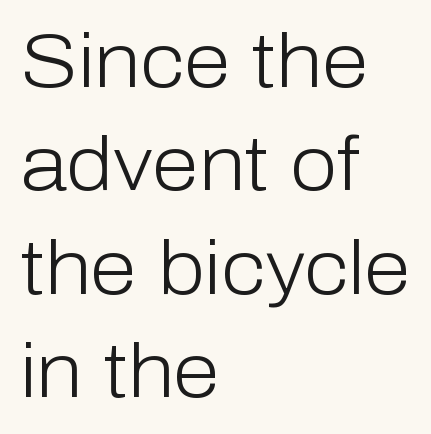
{"serif": "no", "italic": "no", "bold": "no", "weight": "light", "width": "normal", "stroke_contrast": "low", "x_height": "medium", "monospaced": "no", "underline": "no", "align": "left", "line_spacing": "normal", "line_spacing_ratio": 1.36, "letter_spacing": "normal", "letter_spacing_em": 0.0, "glyph_px": 76}
